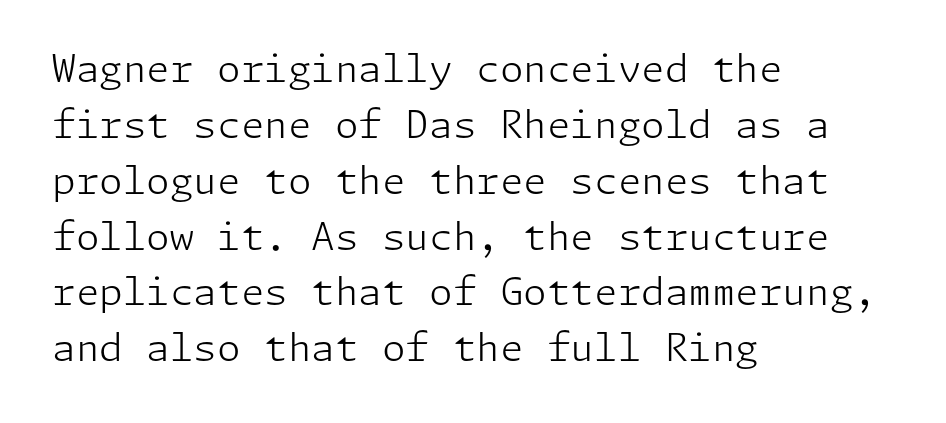
Standard letterfit; no display-style spreading of the glyphs. The designer left line spacing at the default. Which margin do the lines hug? The left one — the right edge is uneven. The typesetting does not lean heavy: it is not bold.
